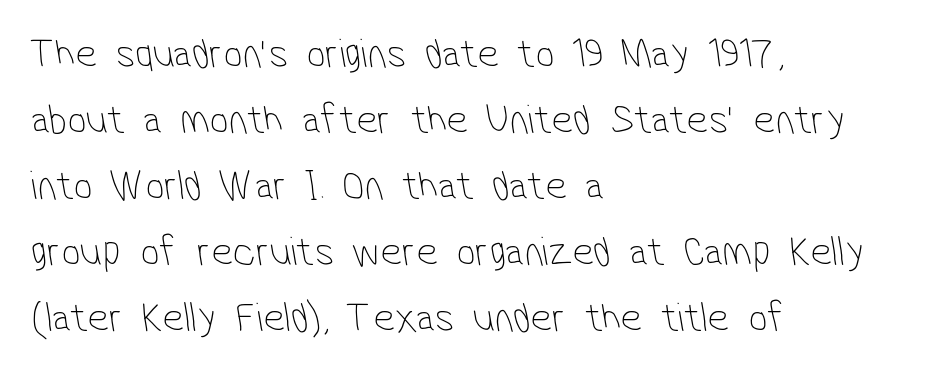
{"serif": "no", "bold": "no", "weight": "thin", "width": "condensed", "stroke_contrast": "low", "x_height": "medium", "monospaced": "no", "underline": "no", "align": "left", "line_spacing": "normal", "line_spacing_ratio": 1.57, "letter_spacing": "normal", "letter_spacing_em": 0.0, "glyph_px": 42}
